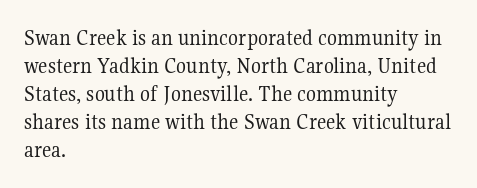
Every stem runs plumb, perpendicular to the baseline. Layout note: lines flush left. Decoration check: the copy has no underline. Short note: letters normally spaced.
